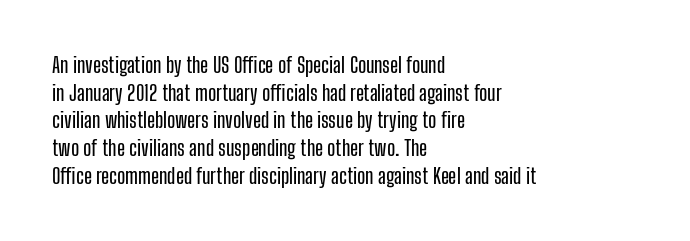
Every character sits straight up, as roman type does. Decoration check: the copy has no underline. A normal amount of white space separates one row of letters from the next. The passage shown has conventional tracking throughout.
